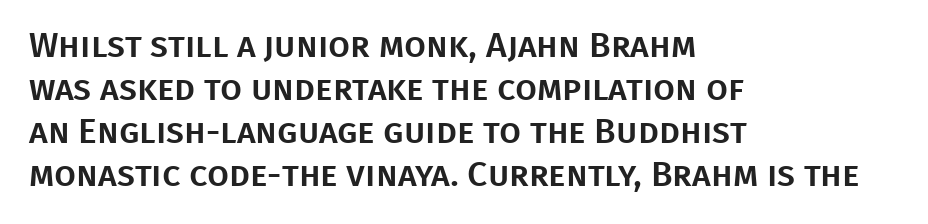
The image shows 35 px sans-serif type, upright; set left-aligned, line spacing 1.23x, normal letter spacing, not underlined; low stroke contrast and a large x-height.
